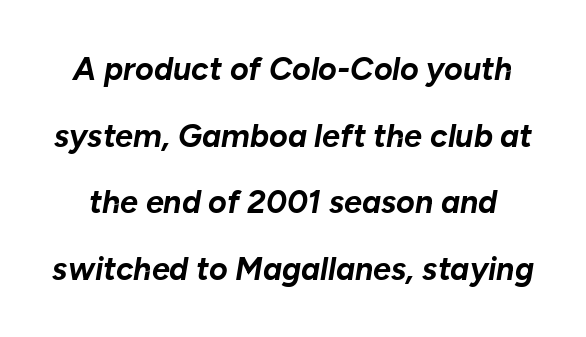
This block would shrink considerably if given ordinary leading; it's expanded now. Heft: maximum for text — a bold. The line texture is even and compact thanks to regular tracking. This rendering features lettering with no underline. Italic? Definitely — the glyphs are oblique.
